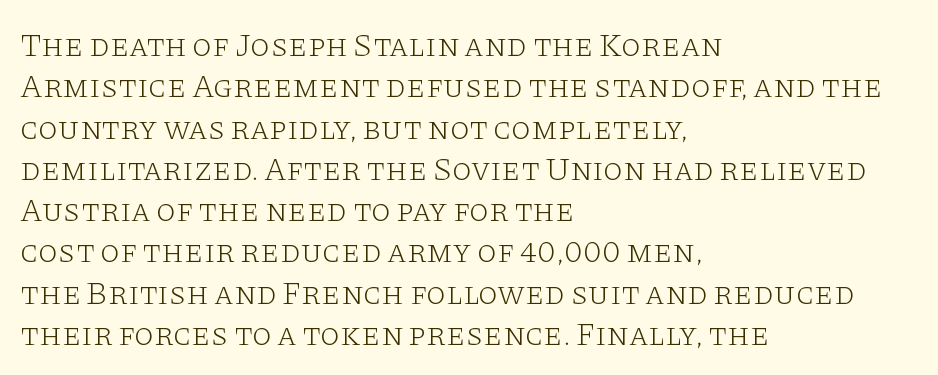
{"serif": "yes", "italic": "no", "bold": "no", "weight": "light", "width": "wide", "stroke_contrast": "low", "x_height": "large", "monospaced": "no", "underline": "no", "align": "left", "line_spacing": "normal", "line_spacing_ratio": 1.29, "letter_spacing": "normal", "letter_spacing_em": 0.0, "glyph_px": 32}
